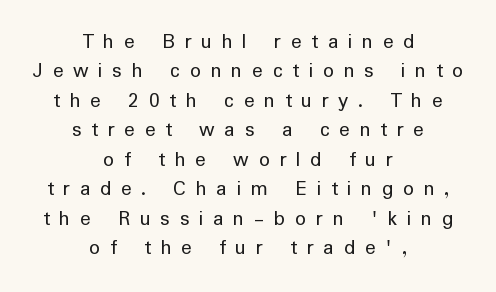
Q: Is the text bold? A: No.
Q: Is the text italic (slanted)? A: No, it is upright.
Q: Is the text underlined? A: No.
Q: How is the paragraph aligned? A: Centered.
Q: Is the spacing between letters normal or unusually wide? A: Unusually wide.
Q: Is the spacing between lines tight, normal or loose? A: Normal.
